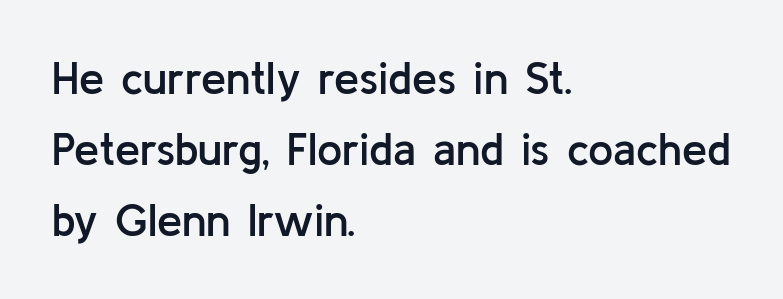
Q: Is the text bold? A: Semi-bold.
Q: Is the text italic (slanted)? A: No, it is upright.
Q: Is the typeface a serif or a sans-serif typeface? A: Sans-serif.
Q: Is the text underlined? A: No.
Q: How is the paragraph aligned? A: Left-aligned.
Q: Is the spacing between letters normal or unusually wide? A: Normal.
Q: Is the spacing between lines tight, normal or loose? A: Normal.
Q: Width (condensed, normal, or wide)? A: Normal.
Q: Stroke contrast? A: Low.
Q: x-height? A: Medium.
Q: Monospaced? A: No.
